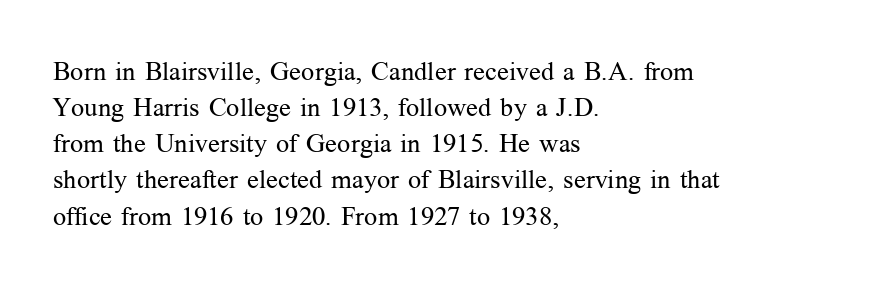
Q: Is the text bold? A: No.
Q: Is the text italic (slanted)? A: No, it is upright.
Q: Is the text underlined? A: No.
Q: How is the paragraph aligned? A: Left-aligned.
Q: Is the spacing between letters normal or unusually wide? A: Normal.
Q: Is the spacing between lines tight, normal or loose? A: Normal.
